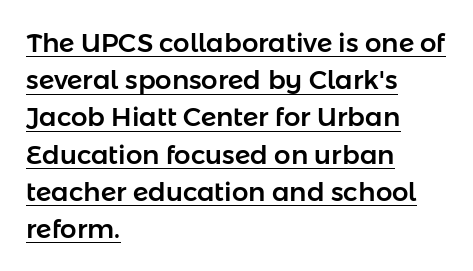
{"italic": "no", "underline": "yes", "align": "left", "line_spacing": "normal", "line_spacing_ratio": 1.43, "letter_spacing": "normal", "letter_spacing_em": 0.0, "glyph_px": 26}
